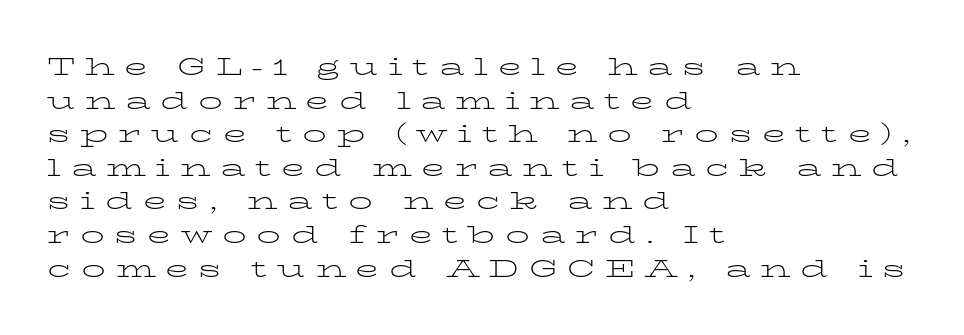
The image shows 24 px text type, upright; set left-aligned, normal line spacing (1.4x), unusually wide letter spacing (+0.4 em), not underlined.
